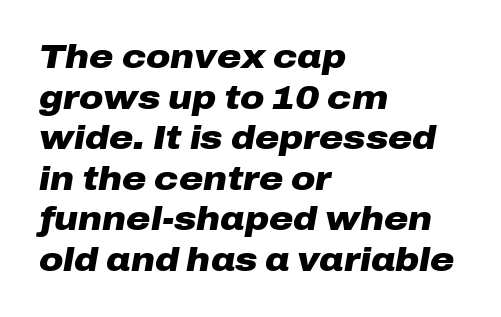
Q: Is the text bold? A: Yes.
Q: Is the text italic (slanted)? A: Yes, it leans right by about 10 degrees.
Q: Is the text underlined? A: No.
Q: How is the paragraph aligned? A: Left-aligned.
Q: Is the spacing between letters normal or unusually wide? A: Normal.
Q: Width (condensed, normal, or wide)? A: Wide.
Q: Stroke contrast? A: Low.
Q: x-height? A: Medium.
Q: Monospaced? A: No.
